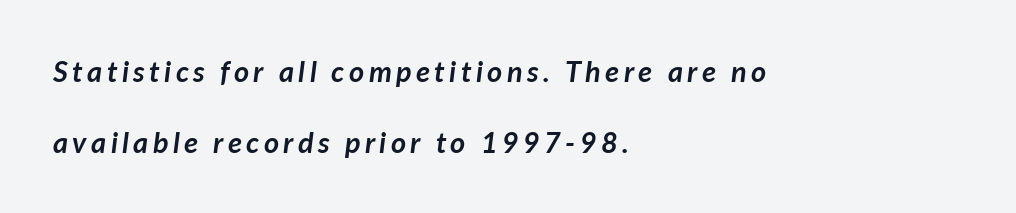
{"italic": "yes", "lean": "right", "slant_degrees": 7, "bold": "yes", "weight": "semibold", "width": "normal", "stroke_contrast": "low", "x_height": "medium", "monospaced": "no", "underline": "no", "align": "left", "line_spacing": "loose", "line_spacing_ratio": 2.44, "glyph_px": 29}
